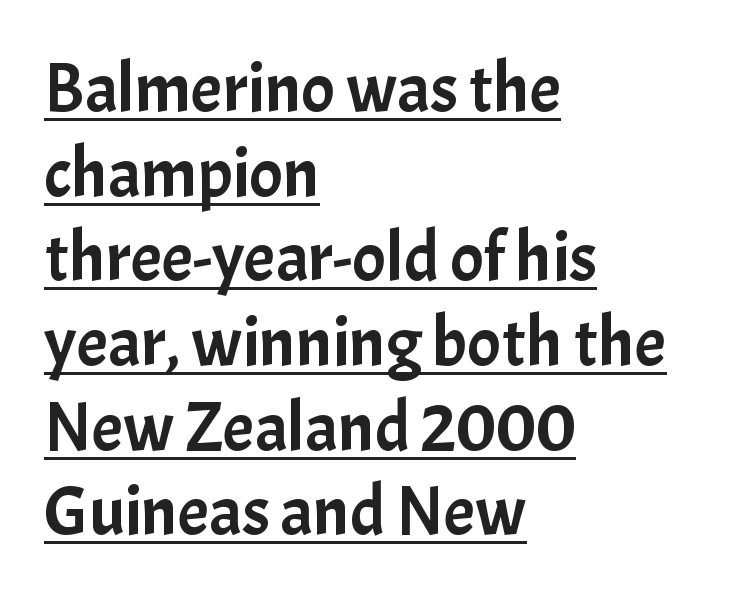
These characters rest on top of a visible drawn line. The paragraph has a hard left edge and a soft right edge. Ordinary non-slanted type is in use. Letterform terminals end flat and unadorned throughout the passage. Spacing between characters is what you'd get straight out of the box.
